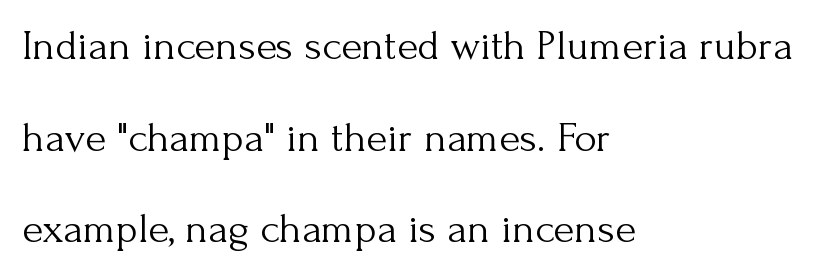
{"serif": "yes", "italic": "no", "bold": "no", "weight": "light", "width": "normal", "stroke_contrast": "medium", "x_height": "small", "monospaced": "no", "underline": "no", "align": "left", "line_spacing": "loose", "line_spacing_ratio": 2.13, "letter_spacing": "normal", "letter_spacing_em": 0.0, "glyph_px": 43}
